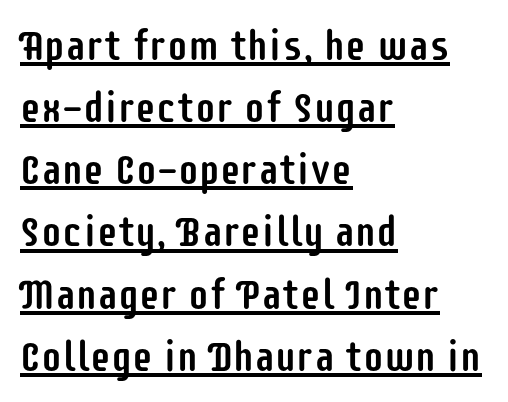
Q: Is the text italic (slanted)? A: No, it is upright.
Q: Is the typeface a serif or a sans-serif typeface? A: Sans-serif.
Q: Is the text underlined? A: Yes.
Q: How is the paragraph aligned? A: Left-aligned.
Q: Is the spacing between letters normal or unusually wide? A: Normal.
Q: Is the spacing between lines tight, normal or loose? A: Normal.
Q: Width (condensed, normal, or wide)? A: Condensed.
Q: Stroke contrast? A: Low.
Q: x-height? A: Large.
Q: Monospaced? A: No.
